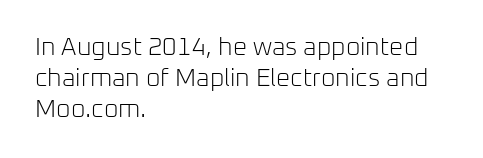
The image shows 25 px text type, upright; set left-aligned, line spacing 1.24x, normal letter spacing, not underlined.
